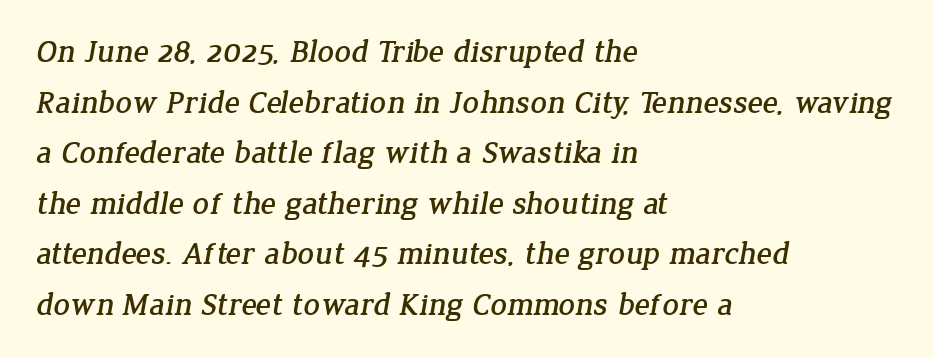
{"serif": "yes", "width": "normal", "stroke_contrast": "low", "x_height": "medium", "monospaced": "no", "underline": "no", "align": "left", "line_spacing": "normal", "line_spacing_ratio": 1.58, "letter_spacing": "normal", "letter_spacing_em": 0.0, "glyph_px": 32}
